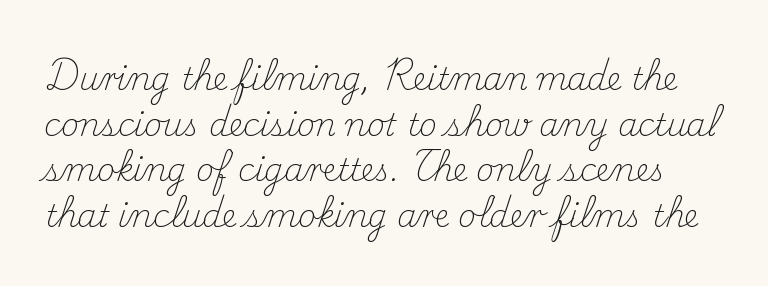
{"serif": "yes", "bold": "no", "weight": "light", "width": "normal", "stroke_contrast": "medium", "x_height": "small", "monospaced": "no", "underline": "no", "line_spacing": "normal", "line_spacing_ratio": 1.47, "letter_spacing": "normal", "letter_spacing_em": 0.0, "glyph_px": 31}
